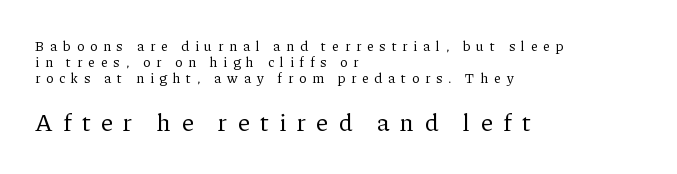
The image shows 25 px text type, upright; set left-aligned, tight line spacing (1.14x), unusually wide letter spacing (+0.42 em), not underlined; the second (bottom) block is 1.79x larger.
